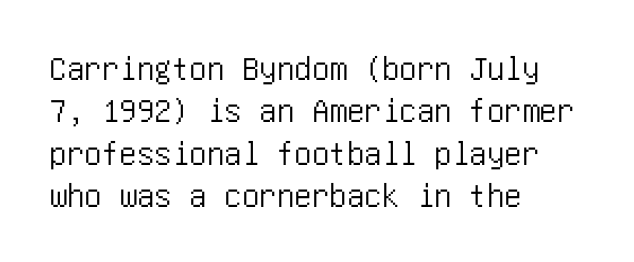
Q: Is the text italic (slanted)? A: No, it is upright.
Q: Is the typeface a serif or a sans-serif typeface? A: Sans-serif.
Q: Is the text underlined? A: No.
Q: How is the paragraph aligned? A: Left-aligned.
Q: Is the spacing between letters normal or unusually wide? A: Normal.
Q: Width (condensed, normal, or wide)? A: Condensed.
Q: Stroke contrast? A: Low.
Q: x-height? A: Large.
